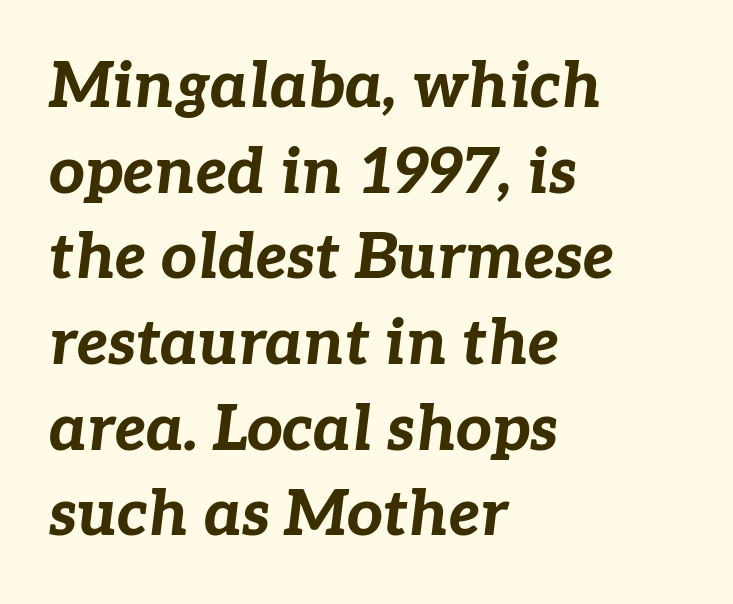
The setting favours the left margin, as ordinary paragraphs usually do. Bare-footed words on every line. The typography opts for an oblique posture over an upright one. Rows of type keep a routine distance in the vertical direction. Spacing verdict: proportional, widths tailored to each character.
